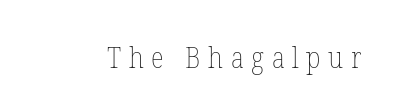
{"italic": "no", "bold": "no", "weight": "thin", "width": "condensed", "stroke_contrast": "low", "x_height": "medium", "monospaced": "no", "underline": "no", "letter_spacing": "wide", "letter_spacing_em": 0.25, "glyph_px": 30}
